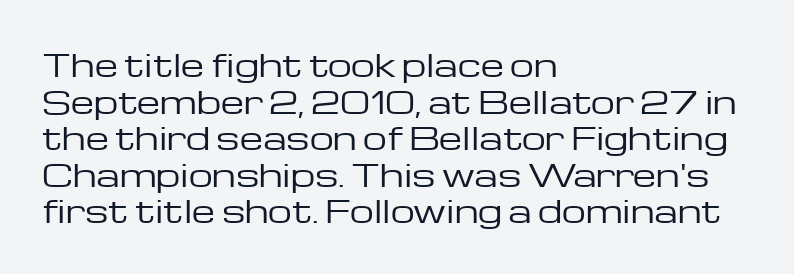
Every character sits straight up, as roman type does. The face used here is proportionally spaced, like ordinary book or web type. Just letters on the line, the space beneath them empty. Here the glyphs are tracked normally, forming tight word shapes. Every row of glyphs begins at an identical x-position on the left. The letters carry no serifs — their stems end cleanly without finishing strokes.
